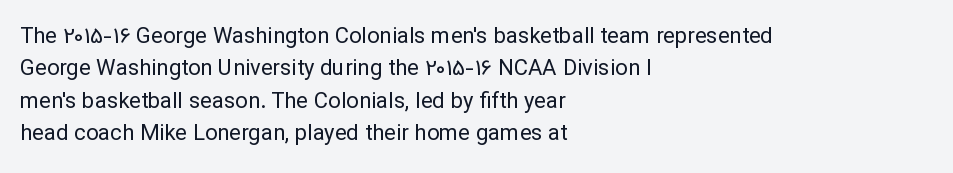
Q: Is the text bold? A: No.
Q: Is the text italic (slanted)? A: No, it is upright.
Q: Is the text underlined? A: No.
Q: How is the paragraph aligned? A: Left-aligned.
Q: Is the spacing between letters normal or unusually wide? A: Normal.
Q: Is the spacing between lines tight, normal or loose? A: Normal.
